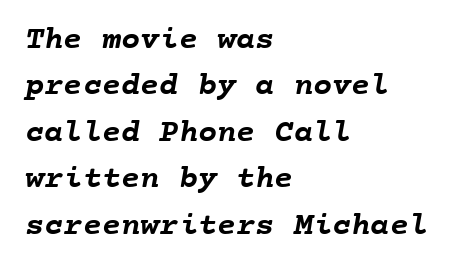
The image shows 32 px semibold type, monospaced; set left-aligned, normal line spacing (1.45x), normal letter spacing, not underlined; low stroke contrast and a medium x-height.
